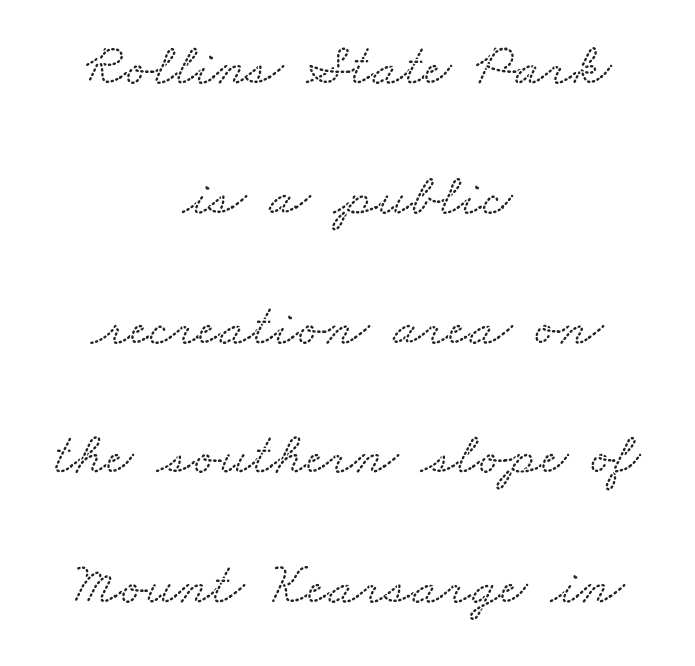
The horizontal fit of the characters is conventional and even. Successive baselines arrive slowly, with a big drop between each. The designer went with a serif here, giving each stem small feet. The area under the type is left untouched. The face used here is proportionally spaced, like ordinary book or web type. The paragraph has two soft edges and a firm central axis.
